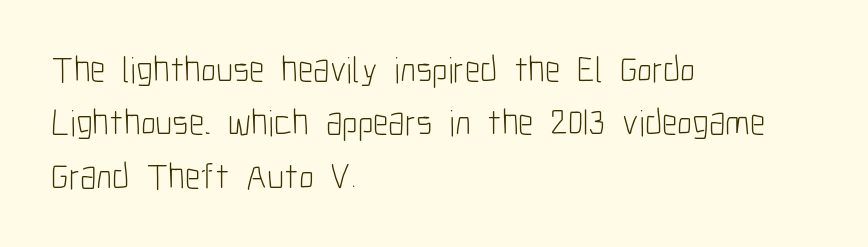
The image shows 37 px light, condensed sans-serif type, upright; set left-aligned, normal line spacing (1.44x), normal letter spacing, not underlined; low stroke contrast and a medium x-height.
